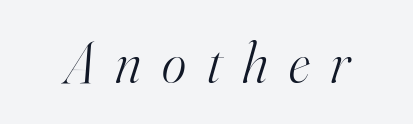
The image shows 58 px light serif type, italic (leaning right); set unusually wide letter spacing (+0.36 em), not underlined; high stroke contrast and a small x-height.
